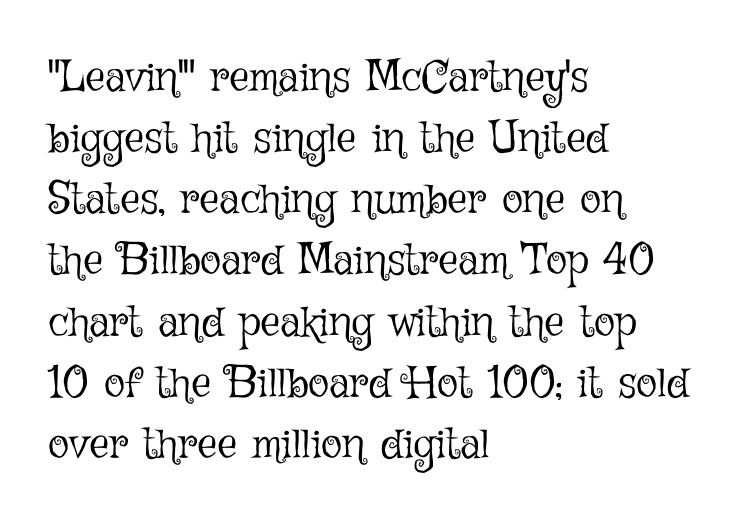
{"italic": "no", "bold": "no", "weight": "light", "width": "normal", "stroke_contrast": "low", "x_height": "medium", "monospaced": "no", "underline": "no", "align": "left", "line_spacing": "normal", "line_spacing_ratio": 1.39, "letter_spacing": "normal", "letter_spacing_em": 0.0, "glyph_px": 44}
